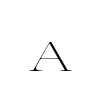
Counters stay open thanks to moderate or lighter strokes. Stroke terminals: seriffed. The letters stand straight up with perfectly vertical stems. Inter-character spacing is expanded well beyond the font's built-in metrics.
